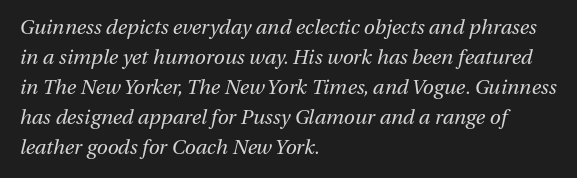
The image shows 20 px text type, italic (leaning right); set left-aligned, normal line spacing (1.5x), normal letter spacing, not underlined.
